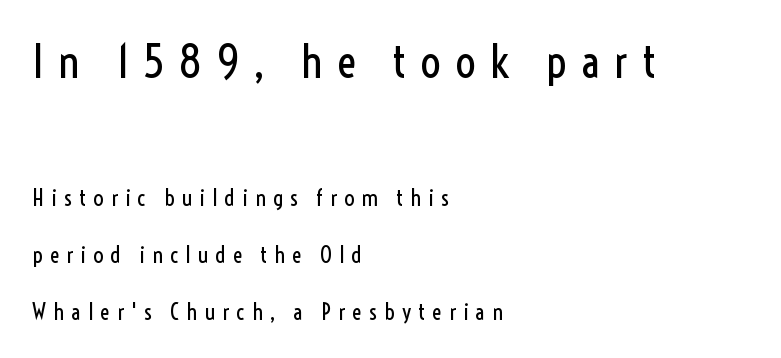
Q: Is the text bold? A: No.
Q: Is the text italic (slanted)? A: No, it is upright.
Q: Is the typeface a serif or a sans-serif typeface? A: Sans-serif.
Q: Is the text underlined? A: No.
Q: How is the paragraph aligned? A: Left-aligned.
Q: Is the spacing between letters normal or unusually wide? A: Unusually wide.
Q: Is the spacing between lines tight, normal or loose? A: Loose.
Q: Which block of text is set in a larger size, the first (top) or the second (bottom)? A: The first (top) one.
Q: Width (condensed, normal, or wide)? A: Condensed.
Q: x-height? A: Medium.
Q: Monospaced? A: No.
